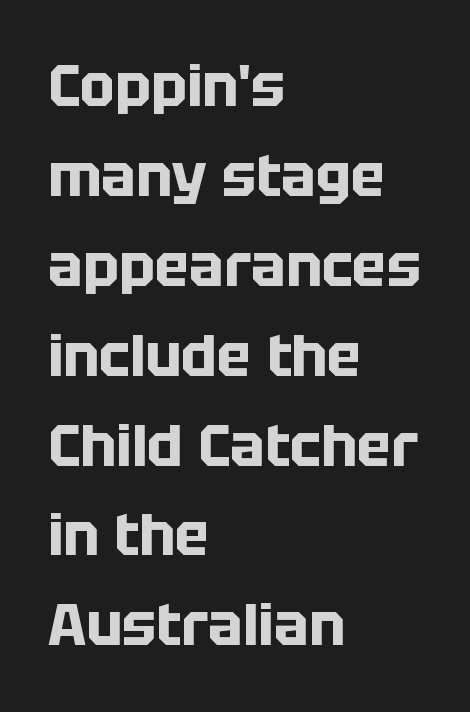
The setting favours the left margin, as ordinary paragraphs usually do. Characters follow at the spacing the type designer built in. This block has exactly the height ordinary leading produces. This sample has the flowing, uneven cadence of proportional lettering. Its strokes are broad and dark, the hallmark of bold type. The letters carry no serifs — their stems end cleanly without finishing strokes.
